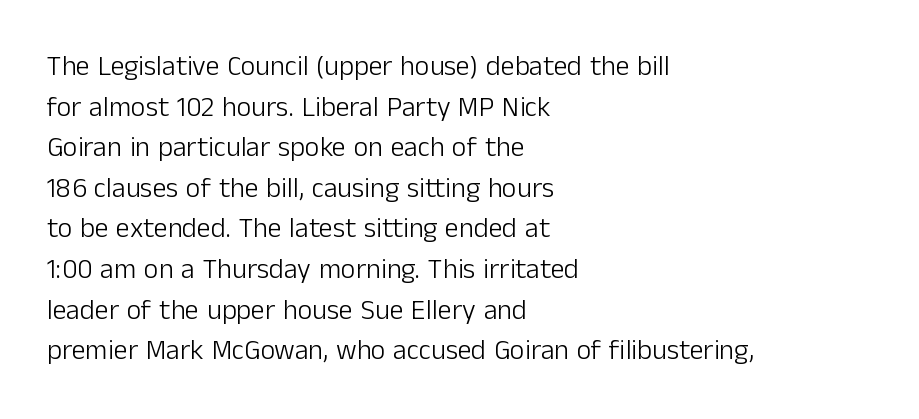
Bare-footed words on every line. You could not count columns in this text — the font is proportionally spaced. Which margin do the lines hug? The left one — the right edge is uneven. Ink coverage per letter is moderate at most.
